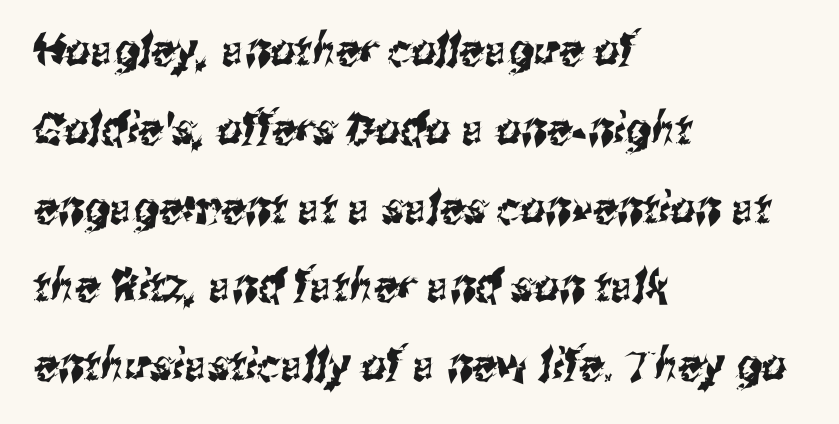
Q: Is the typeface a serif or a sans-serif typeface? A: Sans-serif.
Q: Is the text underlined? A: No.
Q: How is the paragraph aligned? A: Left-aligned.
Q: Is the spacing between letters normal or unusually wide? A: Normal.
Q: Width (condensed, normal, or wide)? A: Condensed.
Q: Stroke contrast? A: Medium.
Q: x-height? A: Medium.
Q: Monospaced? A: No.
